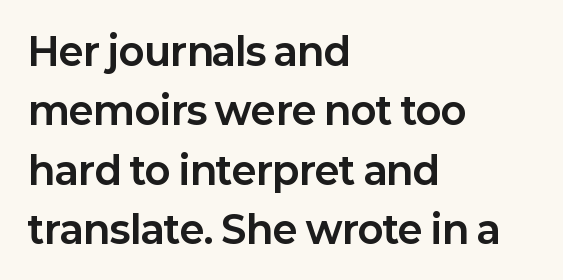
{"serif": "no", "italic": "no", "bold": "yes", "weight": "bold", "width": "normal", "stroke_contrast": "low", "x_height": "medium", "monospaced": "no", "underline": "no", "align": "left", "line_spacing": "normal", "line_spacing_ratio": 1.56, "letter_spacing": "normal", "letter_spacing_em": 0.0, "glyph_px": 38}
